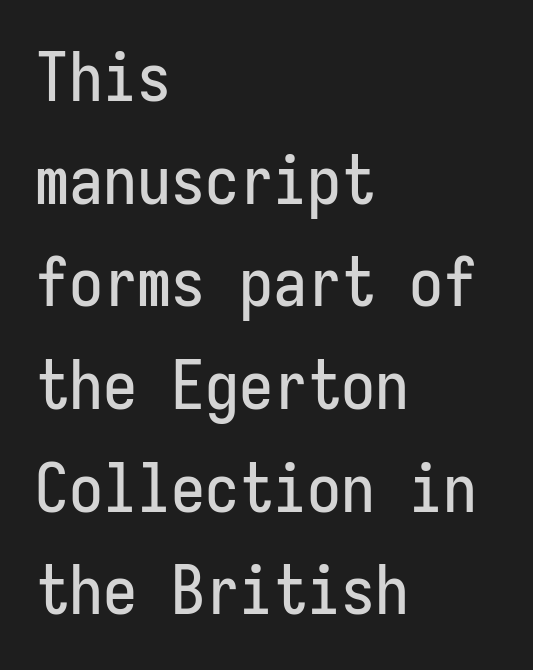
Note: no serifs on the glyphs. A typesetter would call this monospace, since all characters share one set width. Horizontal bands of white between lines are of average thickness. This is roman type, the default non-slanted kind. Each row of text sits above clean, open space. Standard letterfit; no display-style spreading of the glyphs.
